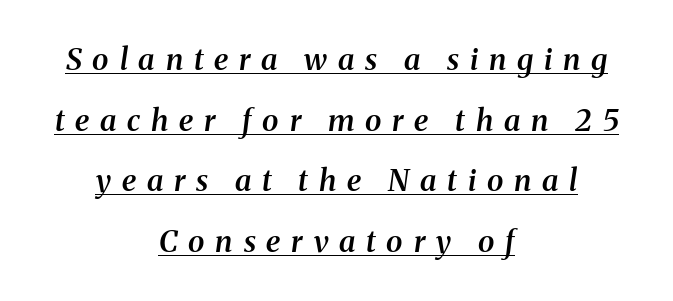
{"serif": "yes", "italic": "yes", "lean": "right", "slant_degrees": 8, "bold": "semi", "weight": "semibold", "width": "normal", "stroke_contrast": "medium", "x_height": "medium", "monospaced": "no", "underline": "yes", "align": "center", "line_spacing": "loose", "line_spacing_ratio": 2.02, "letter_spacing": "wide", "letter_spacing_em": 0.36, "glyph_px": 30}
